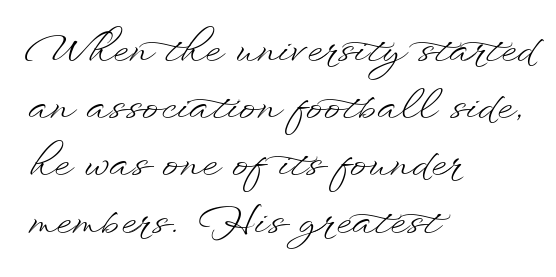
In terms of letterspacing, this is plain default setting. Rule under the text: the space is simply empty. The rag falls on the right side of this text block. Letters have the restrained weight of plain body copy at most.
